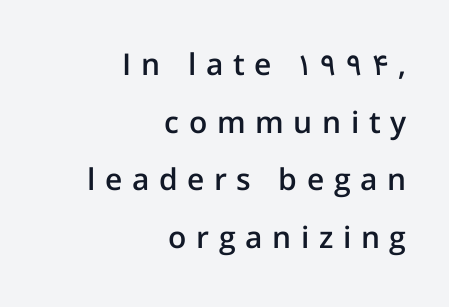
{"serif": "no", "italic": "no", "bold": "semi", "weight": "semibold", "width": "normal", "stroke_contrast": "low", "x_height": "medium", "monospaced": "no", "underline": "no", "align": "right", "line_spacing": "loose", "line_spacing_ratio": 1.92, "letter_spacing": "wide", "letter_spacing_em": 0.32, "glyph_px": 30}
